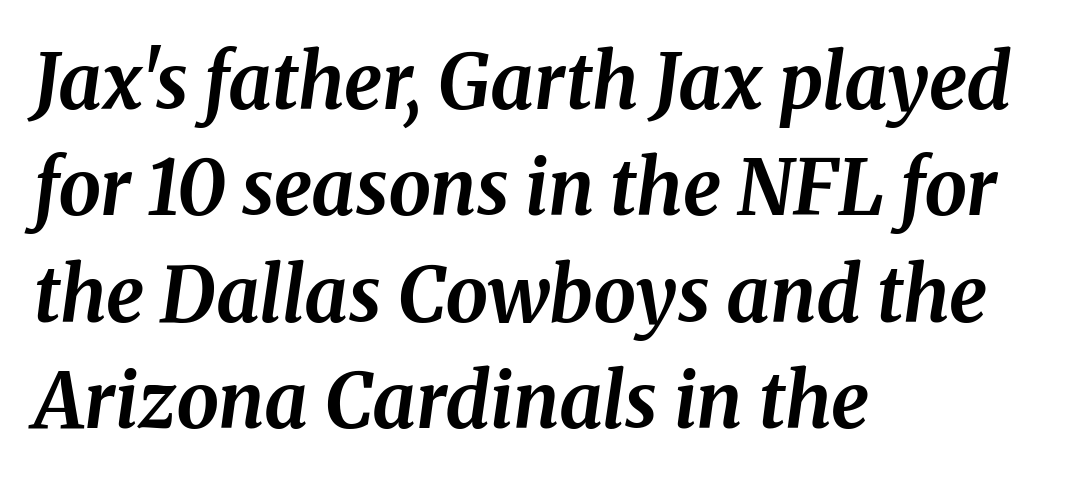
The image shows 76 px bold type, italic (leaning right); set left-aligned, normal line spacing (1.4x), normal letter spacing, not underlined; medium stroke contrast and a medium x-height.
